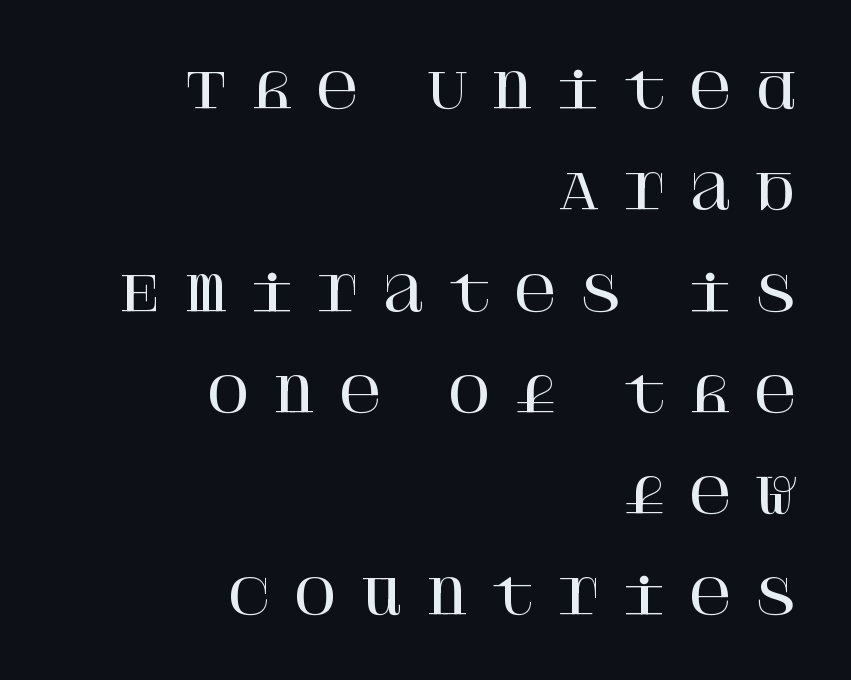
The characters display serif detailing at their extremities. Display-style spreading of the glyphs; the letterfit is very open. Bare-footed words on every line. Does the copy run flush right? Yes — the right margin is perfectly even. Summary of vertical rhythm: relaxed, with wide interline spacing.
